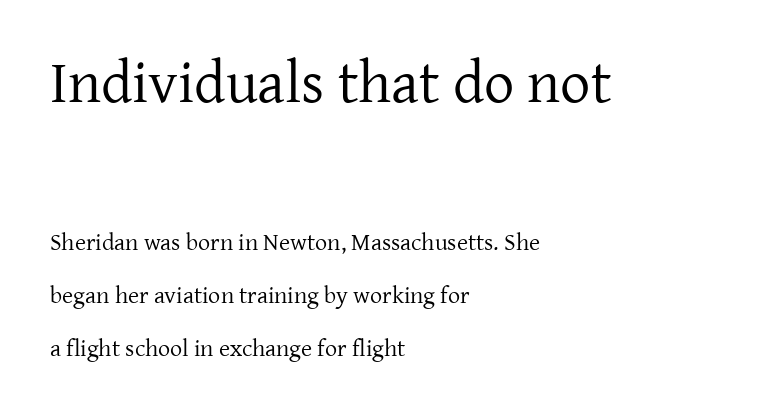
Q: Is the text bold? A: No.
Q: Is the text italic (slanted)? A: No, it is upright.
Q: Is the typeface a serif or a sans-serif typeface? A: Serif.
Q: Is the text underlined? A: No.
Q: How is the paragraph aligned? A: Left-aligned.
Q: Is the spacing between letters normal or unusually wide? A: Normal.
Q: Is the spacing between lines tight, normal or loose? A: Loose.
Q: Which block of text is set in a larger size, the first (top) or the second (bottom)? A: The first (top) one.
Q: Width (condensed, normal, or wide)? A: Normal.
Q: Stroke contrast? A: Low.
Q: x-height? A: Medium.
Q: Monospaced? A: No.
